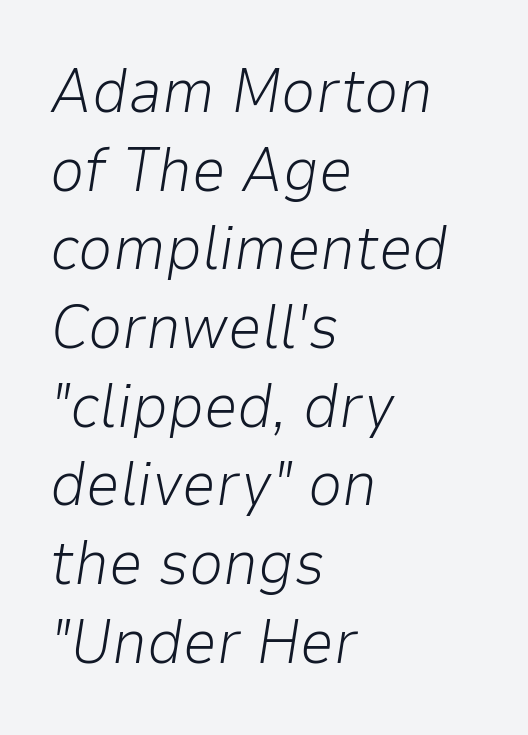
Caption: multi-line text, flush left, ragged right. Is this a fixed-width face? No — the glyphs have proportional, varying widths. The font sits on the lighter half of the weight spectrum, regular included. The space between consecutive lines is moderate.
